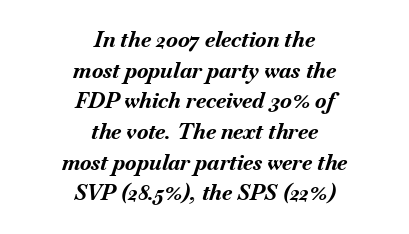
{"italic": "yes", "lean": "right", "slant_degrees": 18, "bold": "yes", "underline": "no", "align": "center", "line_spacing": "normal", "line_spacing_ratio": 1.46, "letter_spacing": "normal", "letter_spacing_em": 0.0, "glyph_px": 21}
